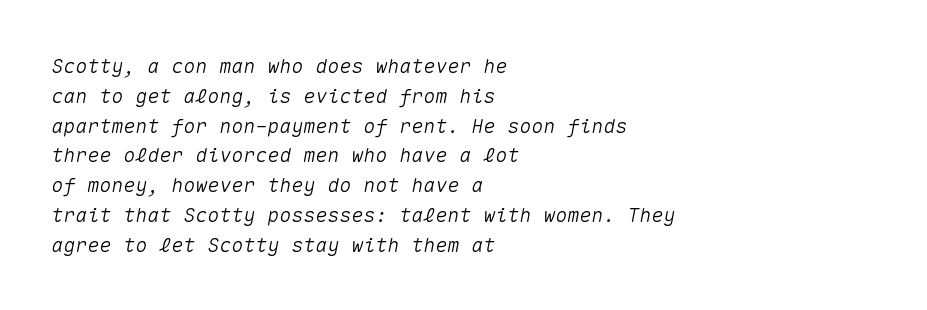
The image shows 20 px text type, italic (leaning right); set left-aligned, normal line spacing (1.49x), normal letter spacing, not underlined.
